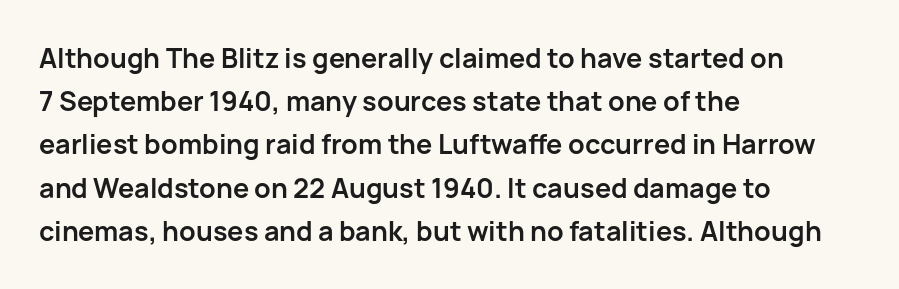
{"italic": "no", "bold": "yes", "underline": "no", "align": "left", "line_spacing": "normal", "line_spacing_ratio": 1.6, "letter_spacing": "normal", "letter_spacing_em": 0.0, "glyph_px": 27}
